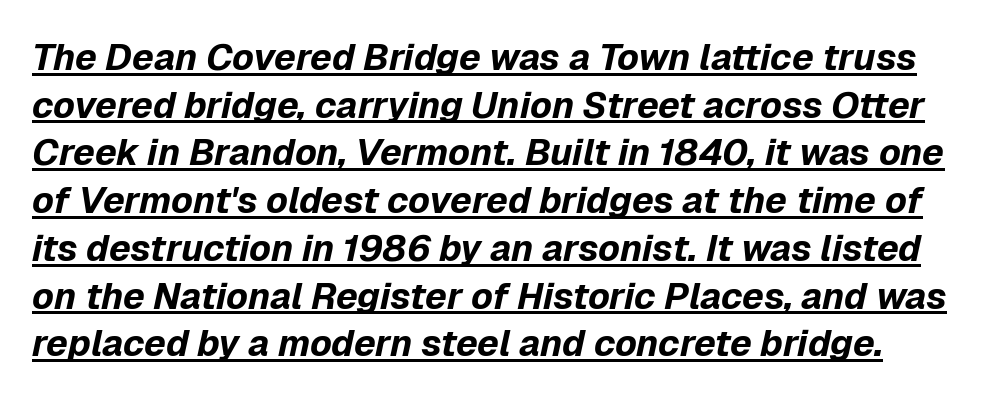
The image shows 37 px bold type, italic (leaning right); set normal line spacing (1.29x), normal letter spacing, underlined; low stroke contrast and a medium x-height.
